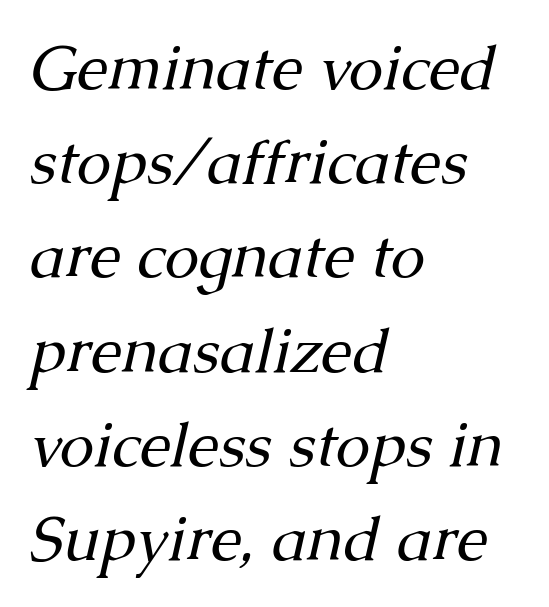
Q: Is the text bold? A: No.
Q: Is the text italic (slanted)? A: Yes, it leans right by about 13 degrees.
Q: Is the typeface a serif or a sans-serif typeface? A: Serif.
Q: Is the text underlined? A: No.
Q: How is the paragraph aligned? A: Left-aligned.
Q: Is the spacing between letters normal or unusually wide? A: Normal.
Q: Is the spacing between lines tight, normal or loose? A: Normal.
Q: Width (condensed, normal, or wide)? A: Normal.
Q: Stroke contrast? A: Medium.
Q: x-height? A: Medium.
Q: Monospaced? A: No.
